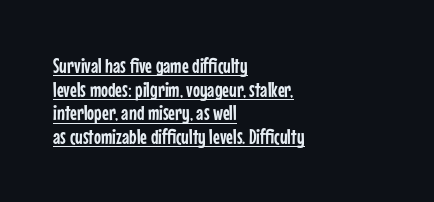
Q: Is the text italic (slanted)? A: No, it is upright.
Q: Is the text underlined? A: Yes.
Q: How is the paragraph aligned? A: Left-aligned.
Q: Is the spacing between letters normal or unusually wide? A: Normal.
Q: Is the spacing between lines tight, normal or loose? A: Tight.
